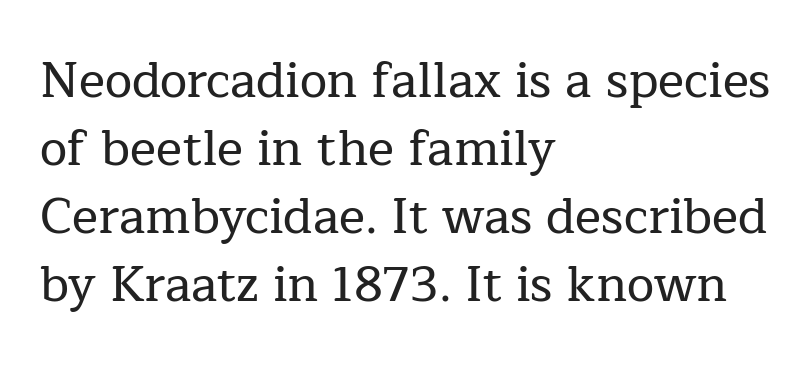
The image shows 49 px serif type, upright; set left-aligned, normal line spacing (1.39x), normal letter spacing, not underlined; low stroke contrast and a medium x-height.
